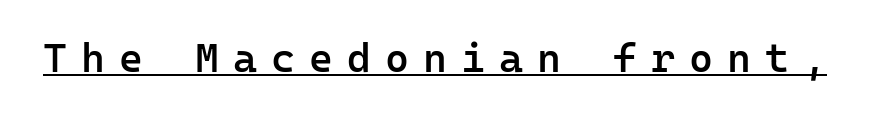
Q: Is the text bold? A: Semi-bold.
Q: Is the text italic (slanted)? A: No, it is upright.
Q: Is the typeface a serif or a sans-serif typeface? A: Sans-serif.
Q: Is the text underlined? A: Yes.
Q: Is the spacing between letters normal or unusually wide? A: Unusually wide.
Q: Width (condensed, normal, or wide)? A: Normal.
Q: Stroke contrast? A: Low.
Q: x-height? A: Medium.
Q: Monospaced? A: Yes.
